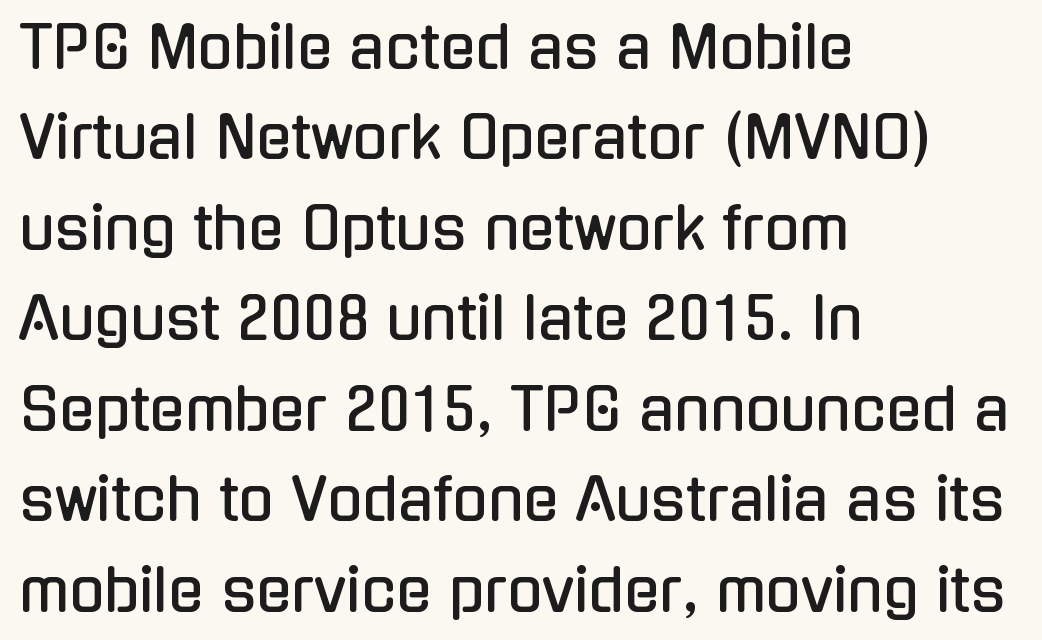
{"serif": "no", "italic": "no", "width": "condensed", "stroke_contrast": "low", "x_height": "medium", "monospaced": "no", "underline": "no", "align": "left", "line_spacing": "normal", "line_spacing_ratio": 1.56, "letter_spacing": "normal", "letter_spacing_em": 0.0, "glyph_px": 58}
